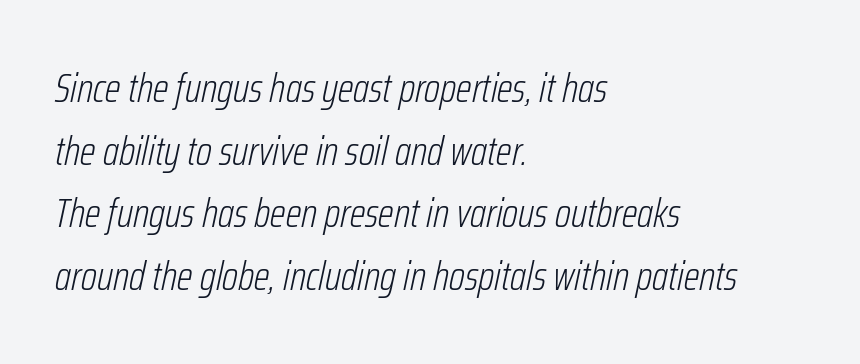
{"italic": "yes", "lean": "right", "slant_degrees": 12, "bold": "no", "weight": "light", "width": "condensed", "stroke_contrast": "low", "x_height": "medium", "monospaced": "no", "underline": "no", "align": "left", "line_spacing": "normal", "line_spacing_ratio": 1.53, "letter_spacing": "normal", "letter_spacing_em": 0.0, "glyph_px": 41}
